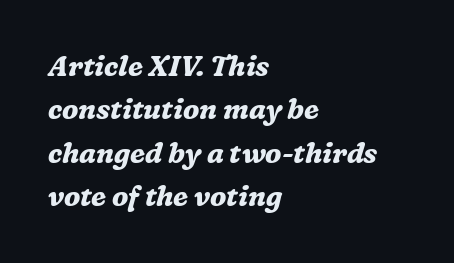
The image shows 28 px bold serif type, italic (leaning right); set left-aligned, normal line spacing (1.55x), normal letter spacing, not underlined; medium stroke contrast and a medium x-height.
